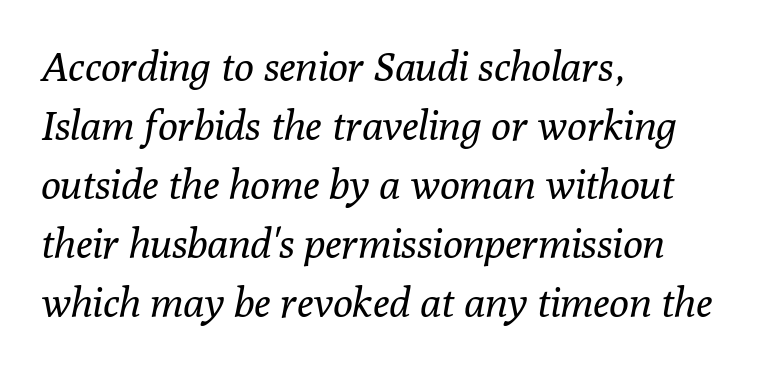
{"serif": "yes", "italic": "yes", "lean": "right", "slant_degrees": 10, "bold": "no", "weight": "regular", "width": "normal", "stroke_contrast": "low", "x_height": "medium", "monospaced": "no", "underline": "no", "align": "left", "line_spacing": "normal", "line_spacing_ratio": 1.44, "letter_spacing": "normal", "letter_spacing_em": 0.0, "glyph_px": 41}
